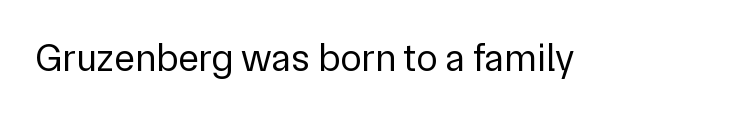
{"serif": "no", "italic": "no", "bold": "no", "weight": "regular", "width": "normal", "stroke_contrast": "low", "x_height": "medium", "monospaced": "no", "underline": "no", "letter_spacing": "normal", "letter_spacing_em": 0.0, "glyph_px": 39}
